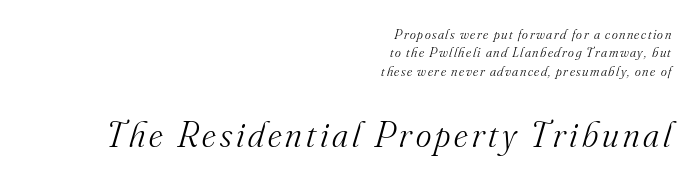
The image shows 37 px light serif type, italic (leaning right); set right-aligned, normal line spacing (1.32x), not underlined; the second (bottom) block is 2.64x larger; medium stroke contrast and a small x-height.
